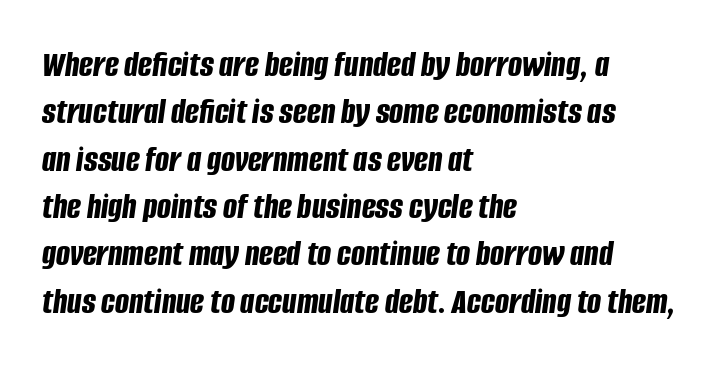
The letters sit at their default tracking, neither squeezed nor spread. Yep, that's italic — everything's leaning. Plenty of ink on the page — the face is bold. These lines are set flush left with a ragged right edge.
